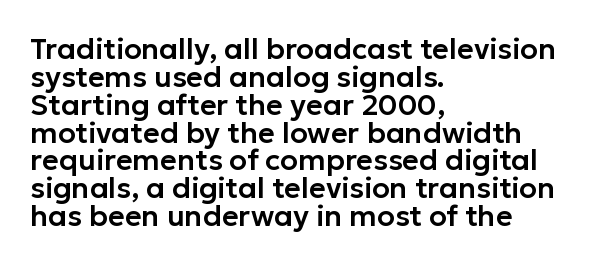
Leading is clearly below the norm, producing a dense column. Do the characters align in a grid? No, the font is proportional. The passage shown is typeset with a sans-serif family. Vertical strokes here are truly vertical. Decoration check: the copy has no underline. Standard letterfit; no display-style spreading of the glyphs.
